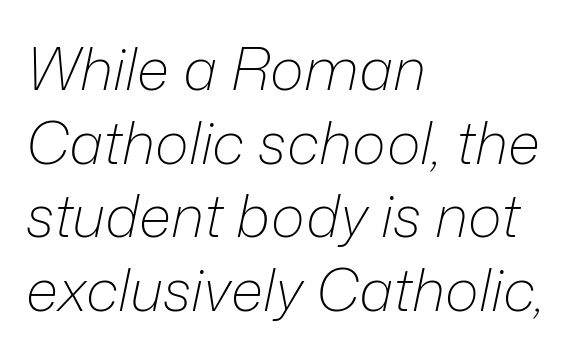
The image shows 58 px light type, italic (leaning right); set left-aligned, normal line spacing (1.27x), normal letter spacing, not underlined; low stroke contrast and a medium x-height.
